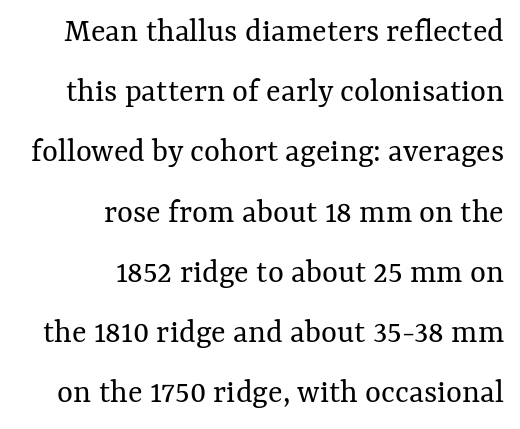
{"italic": "no", "bold": "no", "weight": "regular", "width": "normal", "stroke_contrast": "medium", "x_height": "medium", "monospaced": "no", "underline": "no", "align": "right", "line_spacing_ratio": 1.77, "letter_spacing": "normal", "letter_spacing_em": 0.0, "glyph_px": 34}
